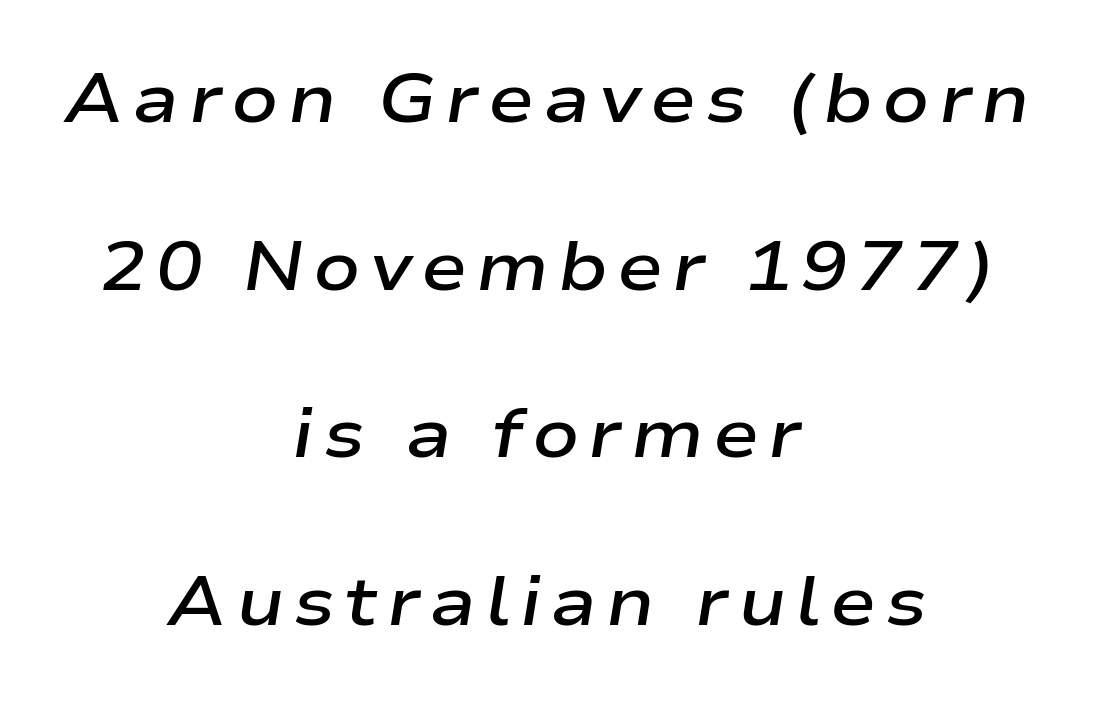
{"italic": "yes", "lean": "right", "slant_degrees": 9, "bold": "semi", "weight": "semibold", "width": "wide", "stroke_contrast": "low", "x_height": "medium", "monospaced": "no", "underline": "no", "align": "center", "line_spacing": "loose", "line_spacing_ratio": 2.43, "glyph_px": 69}
